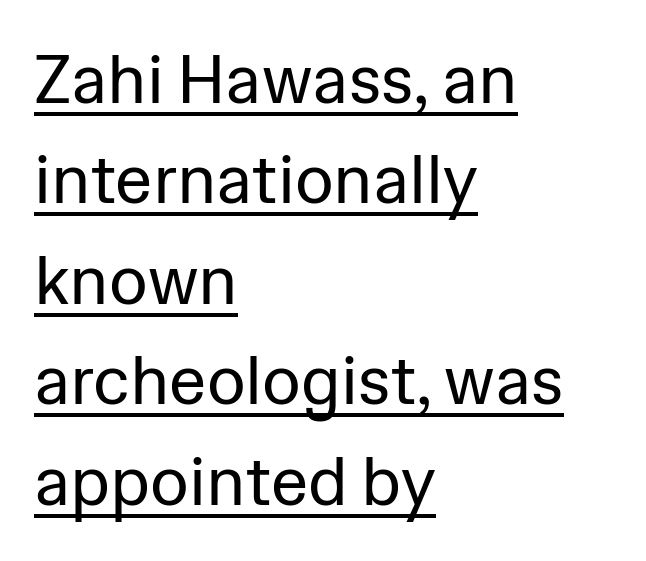
The image shows 67 px regular-weight sans-serif type, upright; set left-aligned, normal line spacing (1.5x), normal letter spacing, underlined; low stroke contrast and a medium x-height.
